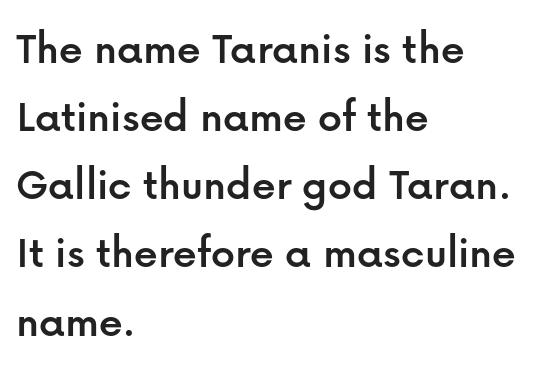
The image shows 47 px sans-serif type, upright; set left-aligned, normal line spacing (1.45x), normal letter spacing, not underlined; low stroke contrast and a medium x-height.
